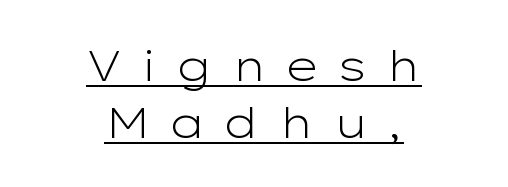
{"serif": "no", "italic": "no", "bold": "no", "weight": "light", "width": "wide", "stroke_contrast": "low", "x_height": "medium", "monospaced": "no", "underline": "yes", "align": "center", "line_spacing": "normal", "line_spacing_ratio": 1.32, "letter_spacing": "wide", "letter_spacing_em": 0.41, "glyph_px": 43}
